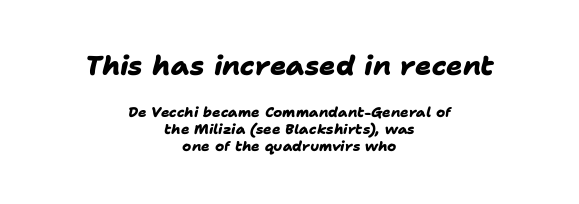
The image shows 27 px bold type; set centered, line spacing 1.23x, normal letter spacing, not underlined; the first (top) block is 1.93x larger.
